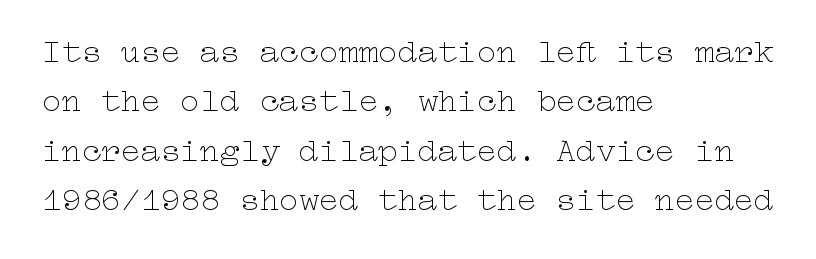
The image shows 33 px thin, wide type, upright; set left-aligned, normal line spacing (1.5x), normal letter spacing, not underlined; low stroke contrast and a medium x-height.
